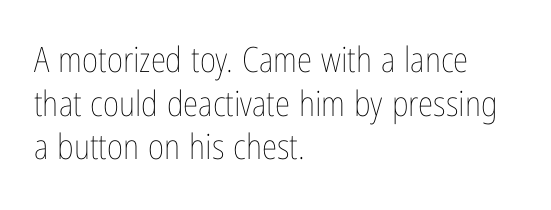
Q: Is the text bold? A: No.
Q: Is the text italic (slanted)? A: No, it is upright.
Q: Is the text underlined? A: No.
Q: How is the paragraph aligned? A: Left-aligned.
Q: Is the spacing between letters normal or unusually wide? A: Normal.
Q: Is the spacing between lines tight, normal or loose? A: Normal.
Q: Width (condensed, normal, or wide)? A: Condensed.
Q: Stroke contrast? A: Low.
Q: x-height? A: Medium.
Q: Monospaced? A: No.
